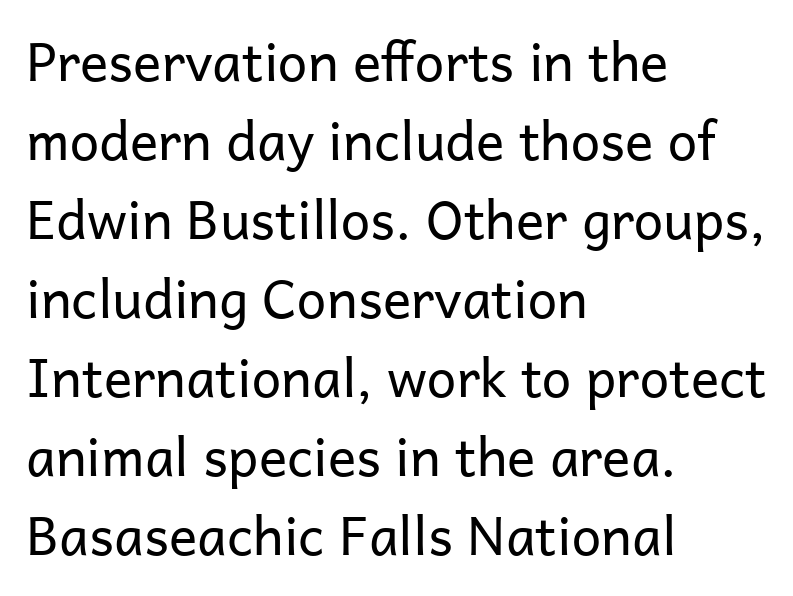
Q: Is the text bold? A: No.
Q: Is the text italic (slanted)? A: No, it is upright.
Q: Is the typeface a serif or a sans-serif typeface? A: Sans-serif.
Q: Is the text underlined? A: No.
Q: How is the paragraph aligned? A: Left-aligned.
Q: Is the spacing between letters normal or unusually wide? A: Normal.
Q: Is the spacing between lines tight, normal or loose? A: Normal.
Q: Width (condensed, normal, or wide)? A: Normal.
Q: Stroke contrast? A: Low.
Q: x-height? A: Medium.
Q: Monospaced? A: No.
